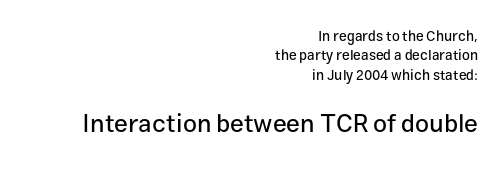
The image shows 25 px text type, upright; set right-aligned, normal line spacing (1.39x), normal letter spacing, not underlined; the second (bottom) block is 1.79x larger.
